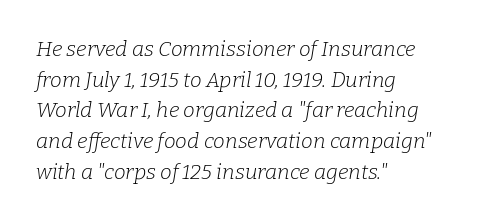
Q: Is the text bold? A: No.
Q: Is the text italic (slanted)? A: Yes, it leans right by about 9 degrees.
Q: Is the text underlined? A: No.
Q: How is the paragraph aligned? A: Left-aligned.
Q: Is the spacing between letters normal or unusually wide? A: Normal.
Q: Is the spacing between lines tight, normal or loose? A: Normal.
